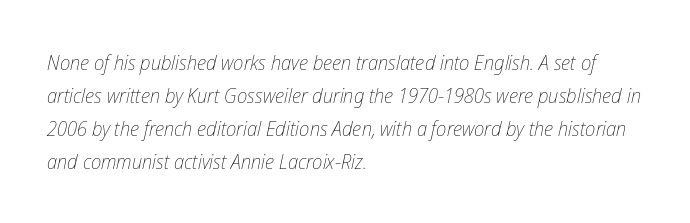
Q: Is the text bold? A: No.
Q: Is the text italic (slanted)? A: Yes, it leans right by about 12 degrees.
Q: Is the text underlined? A: No.
Q: How is the paragraph aligned? A: Left-aligned.
Q: Is the spacing between letters normal or unusually wide? A: Normal.
Q: Is the spacing between lines tight, normal or loose? A: Normal.
